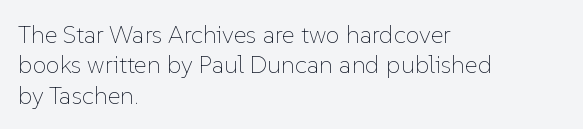
{"italic": "no", "bold": "no", "underline": "no", "align": "left", "line_spacing_ratio": 1.22, "letter_spacing": "normal", "letter_spacing_em": 0.0, "glyph_px": 25}
